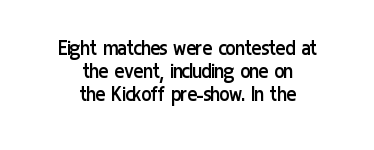
The lines are quadded center. The leading is snug, giving the passage a crowded texture. The passage shown is not bold in any degree. A typesetter would call this zero additional tracking.
